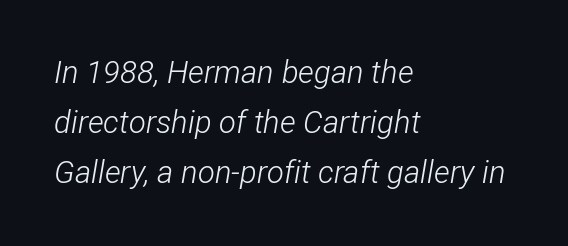
{"italic": "yes", "lean": "right", "slant_degrees": 12, "bold": "no", "weight": "light", "width": "condensed", "stroke_contrast": "low", "x_height": "medium", "monospaced": "no", "underline": "no", "align": "left", "line_spacing": "normal", "line_spacing_ratio": 1.62, "letter_spacing": "normal", "letter_spacing_em": 0.0, "glyph_px": 31}
